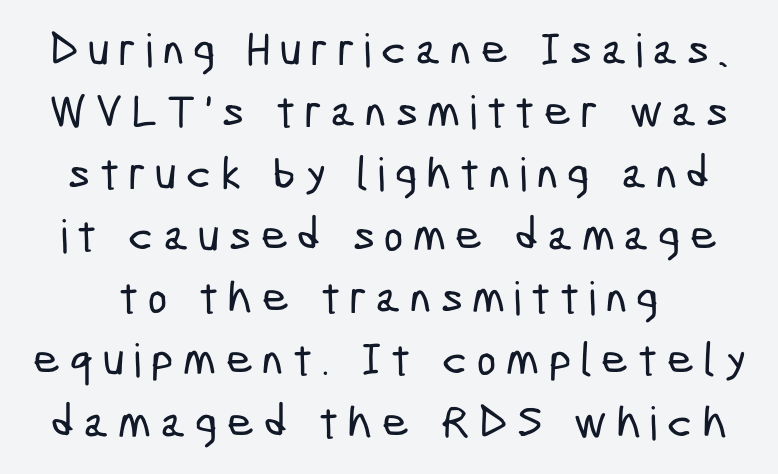
Q: Is the typeface a serif or a sans-serif typeface? A: Sans-serif.
Q: Is the text underlined? A: No.
Q: Is the spacing between letters normal or unusually wide? A: Unusually wide.
Q: Is the spacing between lines tight, normal or loose? A: Normal.
Q: Width (condensed, normal, or wide)? A: Condensed.
Q: Stroke contrast? A: Low.
Q: x-height? A: Medium.
Q: Monospaced? A: No.
